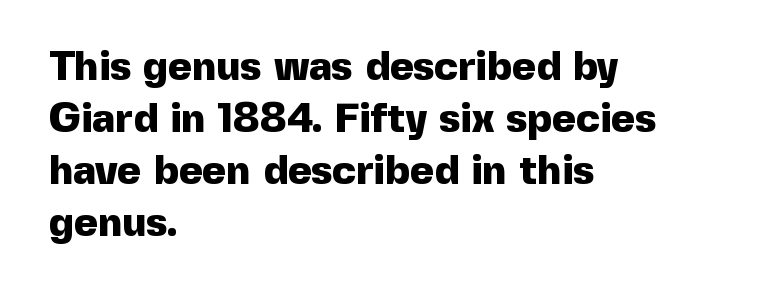
Each new line begins a customary step beneath the previous one. These lines stack with their left ends in a neat column. You could not count columns in this text — the font is proportionally spaced. Ordinary non-slanted type is in use.
